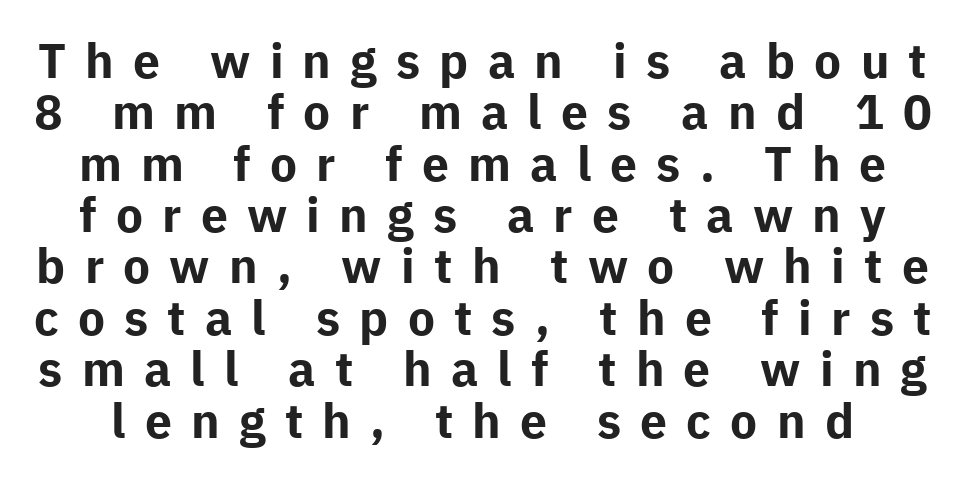
The specimen omits any rule beneath the text block's lines. Designer's note — italics off, roman on. You could not count columns in this text — the font is proportionally spaced. Bold? Absolutely — the strokes are thick and heavy.
